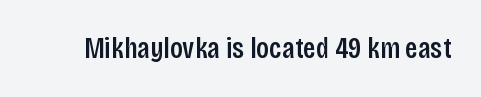
Look at the tracking — it's just the regular setting, nothing added. Stems and bowls a touch heavier than normal — semibold. Each row of text sits above clean, open space. Unlike italic type, these characters show no tilt at all. Varying glyph widths throughout — classic text-font behaviour.
